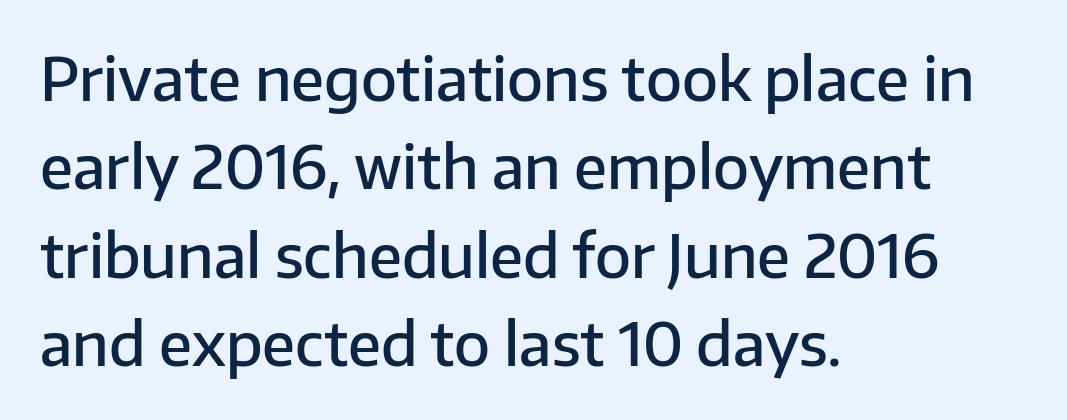
Q: Is the text bold? A: Semi-bold.
Q: Is the text italic (slanted)? A: No, it is upright.
Q: Is the typeface a serif or a sans-serif typeface? A: Sans-serif.
Q: Is the text underlined? A: No.
Q: How is the paragraph aligned? A: Left-aligned.
Q: Is the spacing between letters normal or unusually wide? A: Normal.
Q: Is the spacing between lines tight, normal or loose? A: Normal.
Q: Width (condensed, normal, or wide)? A: Normal.
Q: Stroke contrast? A: Low.
Q: x-height? A: Medium.
Q: Monospaced? A: No.
